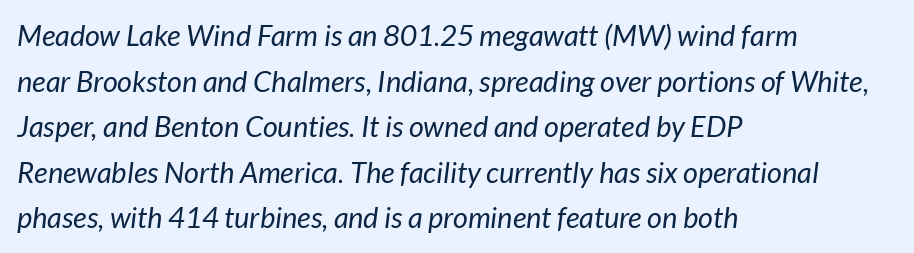
{"italic": "yes", "lean": "right", "slant_degrees": 7, "bold": "no", "weight": "regular", "width": "normal", "stroke_contrast": "low", "x_height": "medium", "monospaced": "no", "underline": "no", "align": "left", "line_spacing": "normal", "line_spacing_ratio": 1.57, "letter_spacing": "normal", "letter_spacing_em": 0.0, "glyph_px": 29}
